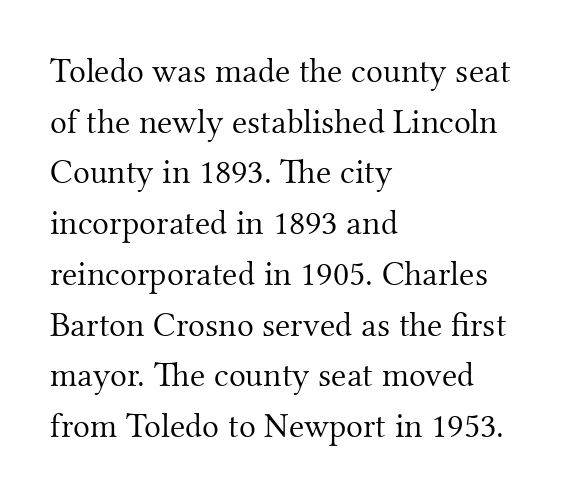
The foot of each line stays bare and open. How would I describe the line gaps? Plain and ordinary. The face used here is proportionally spaced, like ordinary book or web type. The font family rendered here belongs to the serif group. Observe the ordinary spacing: letters are neighbours, not strangers. Heft: none added — not bold.
